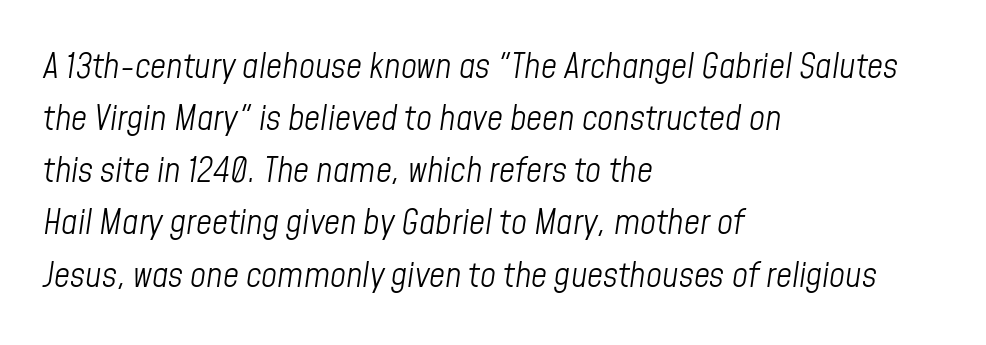
Is the letter spacing exaggerated? No — it looks like the ordinary default. This reads as an unemphasized weight, regular at the heaviest. A typesetter would call this proportional, since set widths differ per character. Students, observe: this is what conventionally led text looks like.
